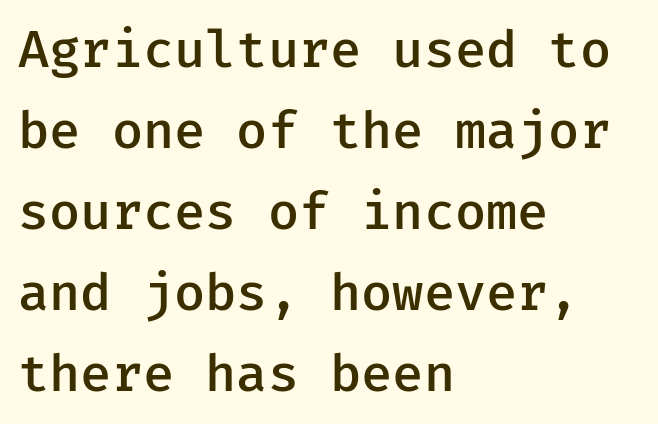
Q: Is the text bold? A: Semi-bold.
Q: Is the text italic (slanted)? A: No, it is upright.
Q: Is the typeface a serif or a sans-serif typeface? A: Sans-serif.
Q: Is the text underlined? A: No.
Q: How is the paragraph aligned? A: Left-aligned.
Q: Is the spacing between letters normal or unusually wide? A: Normal.
Q: Is the spacing between lines tight, normal or loose? A: Normal.
Q: Width (condensed, normal, or wide)? A: Normal.
Q: Stroke contrast? A: Low.
Q: x-height? A: Medium.
